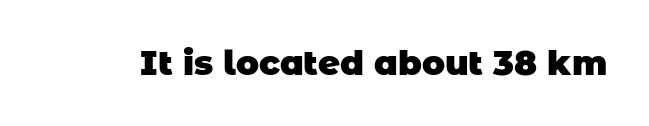
Q: Is the text bold? A: Yes.
Q: Is the typeface a serif or a sans-serif typeface? A: Sans-serif.
Q: Is the text underlined? A: No.
Q: Is the spacing between letters normal or unusually wide? A: Normal.
Q: Width (condensed, normal, or wide)? A: Normal.
Q: Stroke contrast? A: Low.
Q: x-height? A: Large.
Q: Monospaced? A: No.
